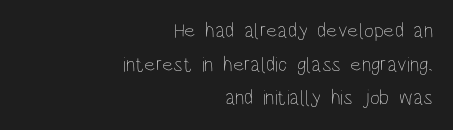
The weight tops out at a normal text grade. This rendering features lettering with no underline. Notice how descenders clear the ascenders below comfortably — that's standard leading. Between one letter and the next there's only the usual sliver of space.
